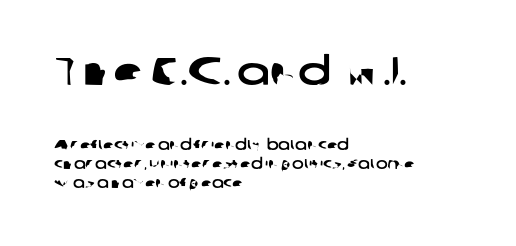
Underline: absent. The rendering keeps characters at their native spacing. A typesetter would call this leading conventional body-copy spacing. A typesetter would label this face a sans.
